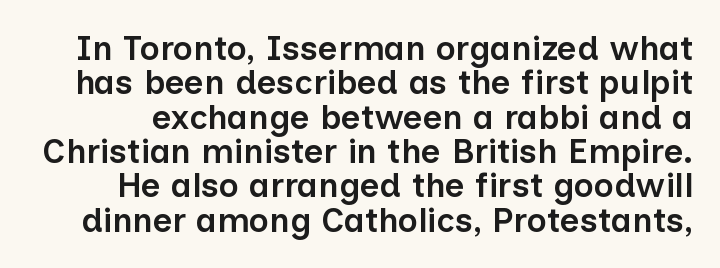
The zone under the glyphs is completely vacant. Does the leading feel generous? Not at all — it's pinched. Students, this is semibold: more ink than regular, less than bold. Is this a fixed-width face? No — the glyphs have proportional, varying widths.
